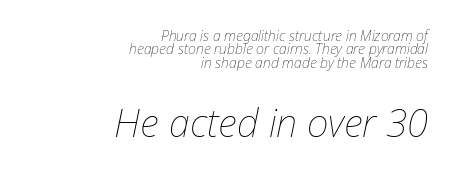
The image shows 38 px thin type, italic (leaning right); set right-aligned, tight line spacing (0.95x), normal letter spacing, not underlined; the second (bottom) block is 2.71x larger; low stroke contrast and a medium x-height.
